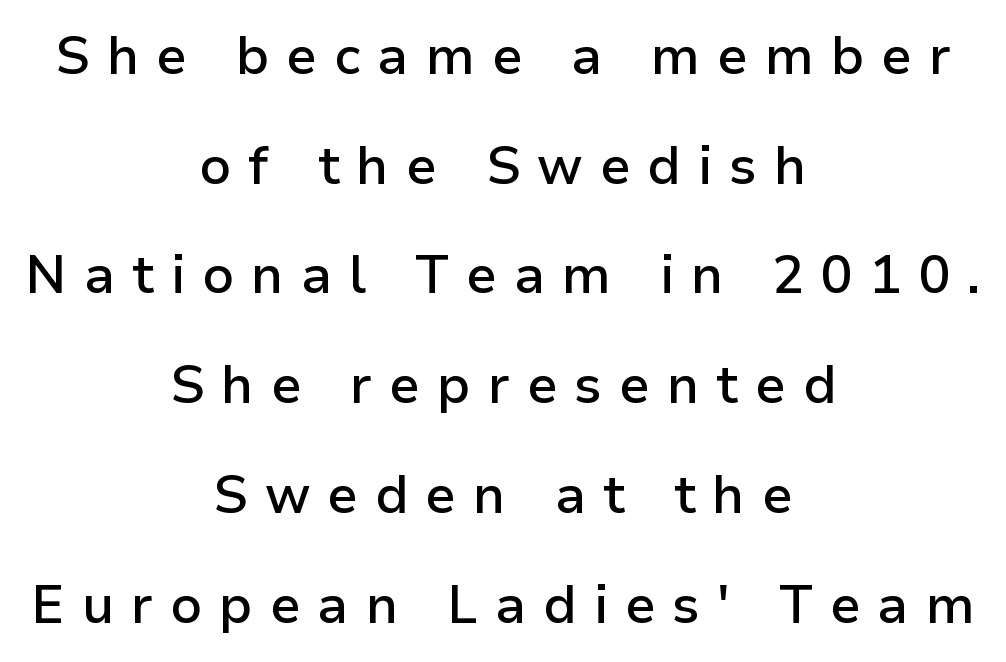
The image shows 53 px semibold sans-serif type, upright; set centered, loose line spacing (2.07x), unusually wide letter spacing (+0.32 em), not underlined; low stroke contrast and a medium x-height.
